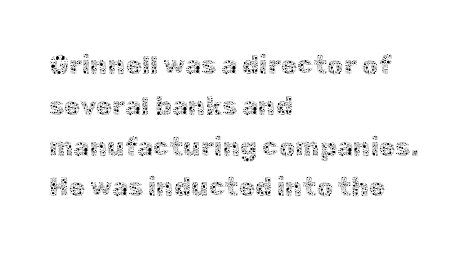
The image shows 26 px text type, upright; set left-aligned, normal line spacing (1.57x), normal letter spacing, not underlined.
